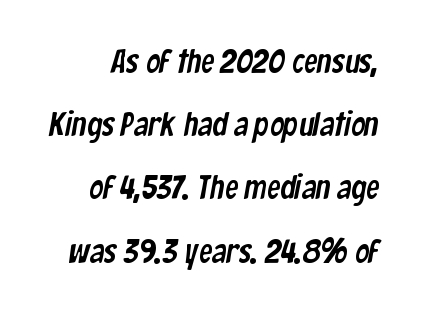
{"serif": "no", "width": "condensed", "stroke_contrast": "low", "x_height": "medium", "monospaced": "no", "underline": "no", "line_spacing_ratio": 1.86, "letter_spacing": "normal", "letter_spacing_em": 0.0, "glyph_px": 34}
